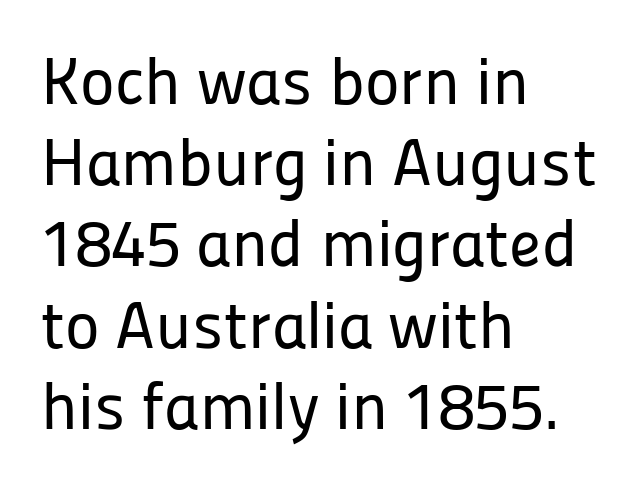
Decoration check: the copy has no underline. Character widths vary here, with narrow letters taking less room than wide ones. Observe the ordinary spacing: letters are neighbours, not strangers. Does the lettering tilt? It doesn't — this is upright. Is this a sans? Yes — the strokes have no serifs. The rag falls on the right side of this text block.
